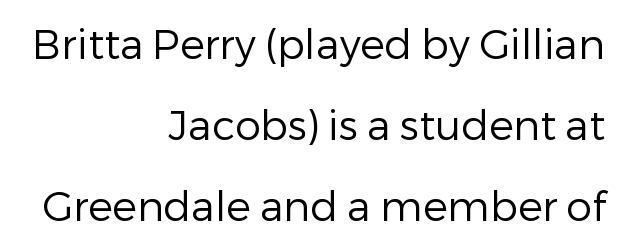
Weight: in the light-to-regular range. Check where the strokes stop: nothing finishes them off — pure sans. You can tell it's not italic because the verticals are truly vertical. Is the block centered? No — it sits flush against the right margin.
